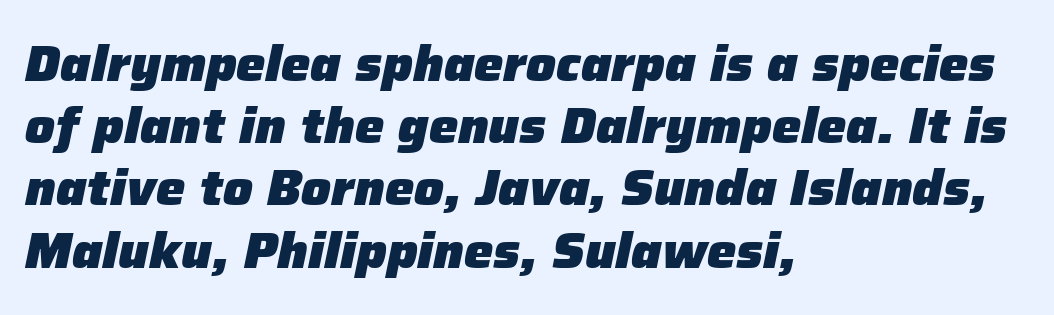
{"italic": "yes", "lean": "right", "slant_degrees": 12, "bold": "yes", "weight": "heavy", "width": "normal", "stroke_contrast": "low", "x_height": "medium", "monospaced": "no", "underline": "no", "align": "left", "line_spacing": "normal", "line_spacing_ratio": 1.27, "letter_spacing": "normal", "letter_spacing_em": 0.0, "glyph_px": 49}
